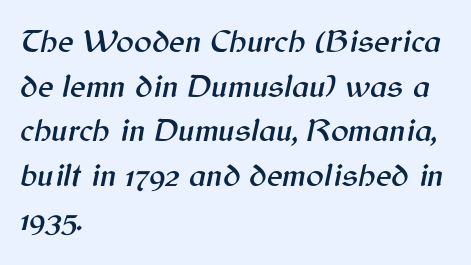
A typesetter would call this proportional, since set widths differ per character. Quick note: italic. One-word summary of the alignment: left. The leading is moderate, giving the passage an even texture. The baseline area is clear.
